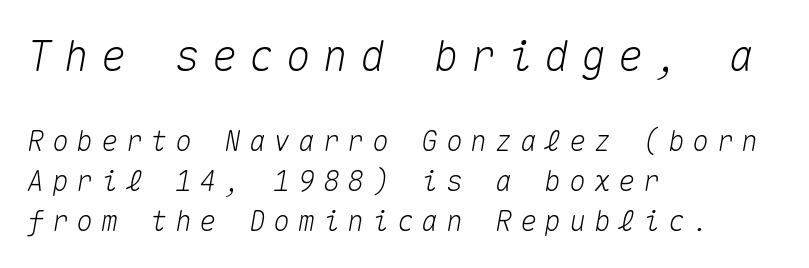
The space directly below the letters is spotless. You could count columns in this text — the font is strictly monospaced. Quick note: italic. Leading: standard. Large over small — that's the arrangement of the two blocks here. The compositor pushed each line to the left boundary.
